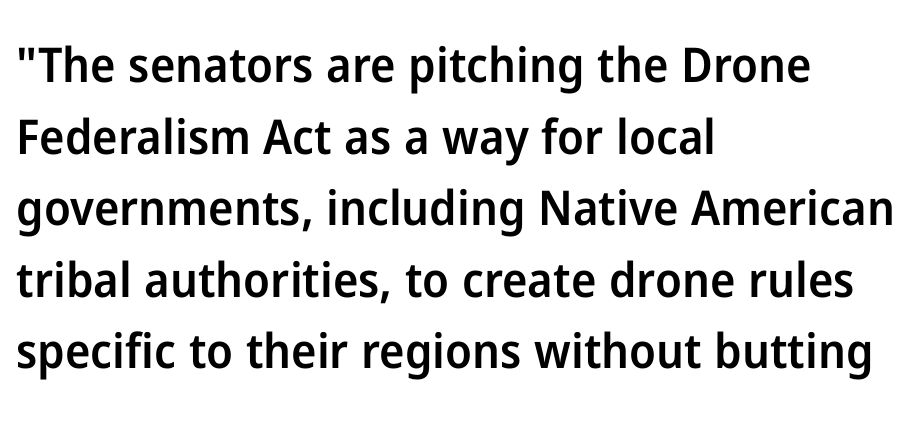
Are there feet on the stems? There aren't — it's a sans. Summary of vertical rhythm: regular, with standard interline spacing. Do the characters align in a grid? No, the font is proportional. The passage shown has conventional tracking throughout. Where is the straight margin? On the left.
